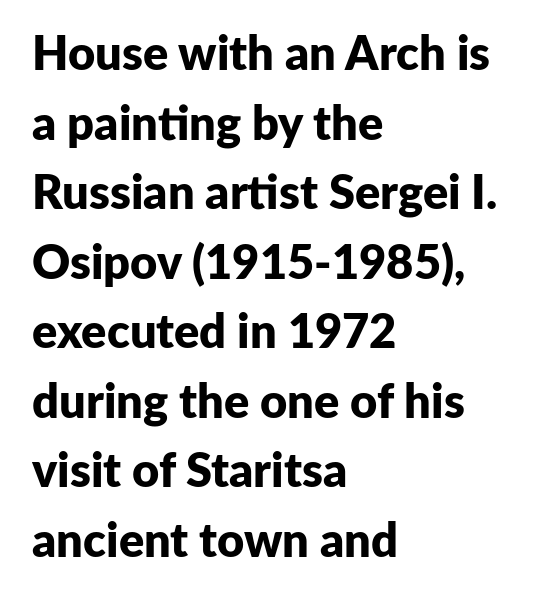
Q: Is the text bold? A: Yes.
Q: Is the text italic (slanted)? A: No, it is upright.
Q: Is the typeface a serif or a sans-serif typeface? A: Sans-serif.
Q: Is the text underlined? A: No.
Q: How is the paragraph aligned? A: Left-aligned.
Q: Is the spacing between letters normal or unusually wide? A: Normal.
Q: Is the spacing between lines tight, normal or loose? A: Normal.
Q: Width (condensed, normal, or wide)? A: Normal.
Q: Stroke contrast? A: Low.
Q: x-height? A: Medium.
Q: Monospaced? A: No.
